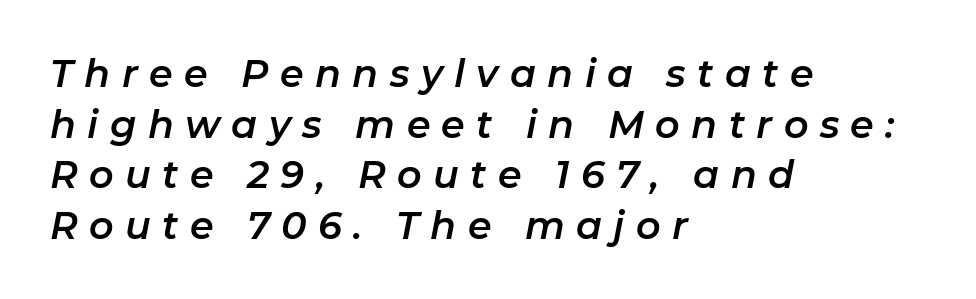
Is this a fixed-width face? No — the glyphs have proportional, varying widths. Short note: letters widely spaced. What's the leading like? Ordinary, nothing unusual. This sample is left-justified, so line endings fall wherever the words run out. The rendering applies a slant to the glyphs. The words here are not underlined.
